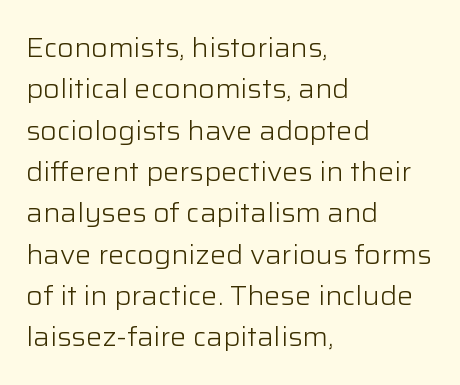
Q: Is the text bold? A: No.
Q: Is the text italic (slanted)? A: No, it is upright.
Q: Is the text underlined? A: No.
Q: How is the paragraph aligned? A: Left-aligned.
Q: Is the spacing between letters normal or unusually wide? A: Normal.
Q: Is the spacing between lines tight, normal or loose? A: Normal.
